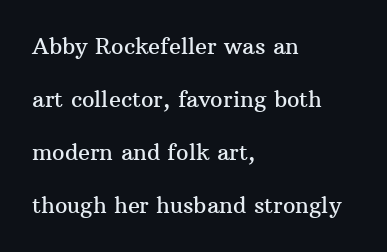
Is there any slant? The stems are plumb. Leading: increased. Where is the straight margin? On the left. Compared with typical body copy, the letter spacing here is the same. The baseline area is clear.
